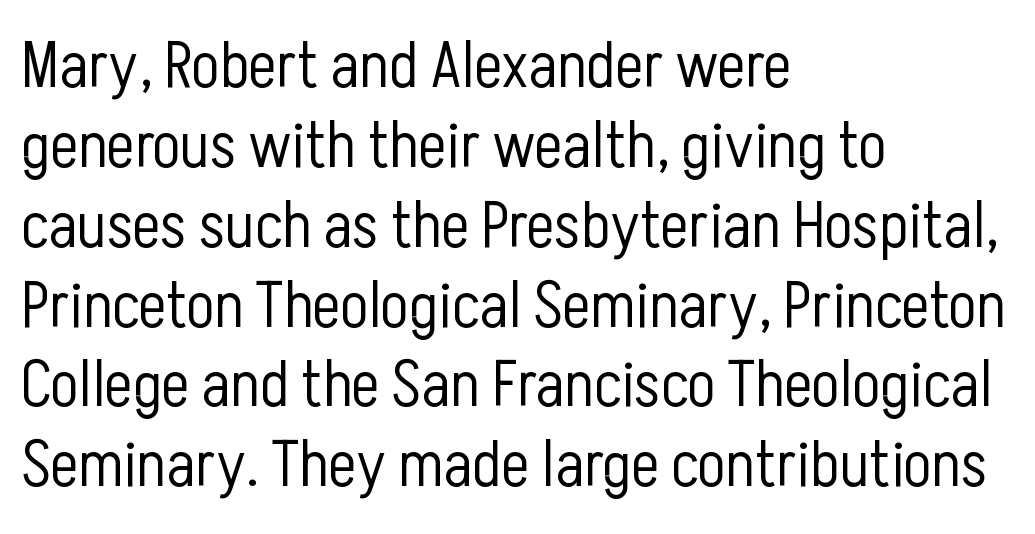
Q: Is the text bold? A: No.
Q: Is the text italic (slanted)? A: No, it is upright.
Q: Is the typeface a serif or a sans-serif typeface? A: Sans-serif.
Q: Is the text underlined? A: No.
Q: How is the paragraph aligned? A: Left-aligned.
Q: Is the spacing between letters normal or unusually wide? A: Normal.
Q: Width (condensed, normal, or wide)? A: Condensed.
Q: Stroke contrast? A: Low.
Q: x-height? A: Medium.
Q: Monospaced? A: No.
